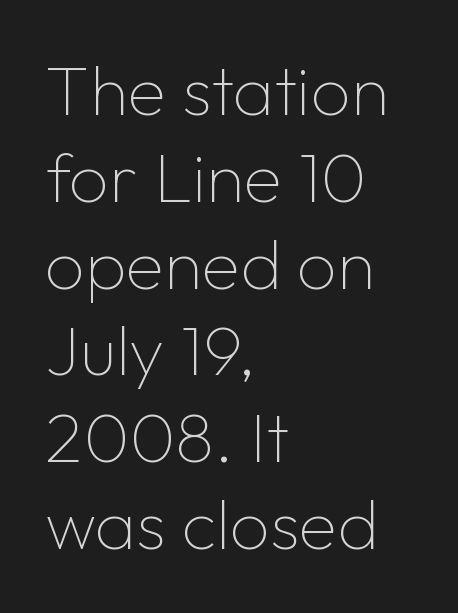
Q: Is the text bold? A: No.
Q: Is the text italic (slanted)? A: No, it is upright.
Q: Is the typeface a serif or a sans-serif typeface? A: Sans-serif.
Q: Is the text underlined? A: No.
Q: How is the paragraph aligned? A: Left-aligned.
Q: Is the spacing between letters normal or unusually wide? A: Normal.
Q: Width (condensed, normal, or wide)? A: Normal.
Q: Stroke contrast? A: Low.
Q: x-height? A: Medium.
Q: Monospaced? A: No.
